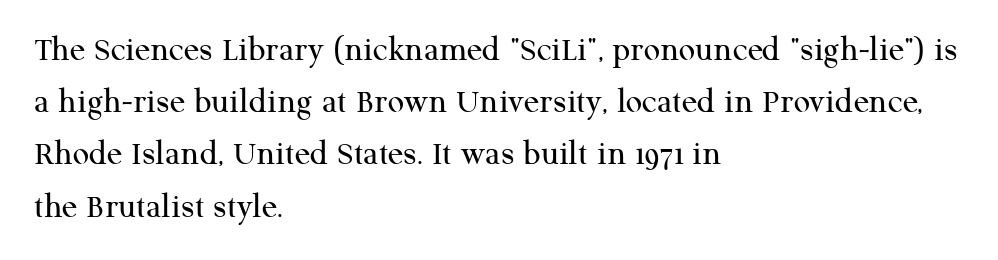
Q: Is the text bold? A: No.
Q: Is the text italic (slanted)? A: No, it is upright.
Q: Is the typeface a serif or a sans-serif typeface? A: Serif.
Q: Is the text underlined? A: No.
Q: How is the paragraph aligned? A: Left-aligned.
Q: Is the spacing between letters normal or unusually wide? A: Normal.
Q: Is the spacing between lines tight, normal or loose? A: Normal.
Q: Width (condensed, normal, or wide)? A: Normal.
Q: Stroke contrast? A: Medium.
Q: x-height? A: Medium.
Q: Monospaced? A: No.
